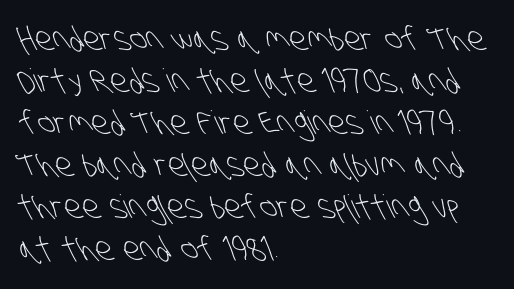
Each word holds together tightly as a unit, with standard inter-letter gaps. The rendering shows plain stroke endings on the letterforms — a sans-serif design. Plain, unruled lines of type. The rag falls on the right side of this text block.
